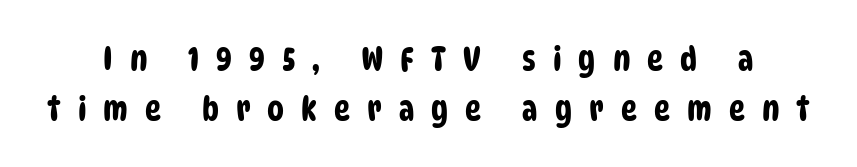
The image shows 34 px condensed sans-serif type; set normal line spacing (1.47x), unusually wide letter spacing (+0.5 em), not underlined; low stroke contrast and a large x-height.
